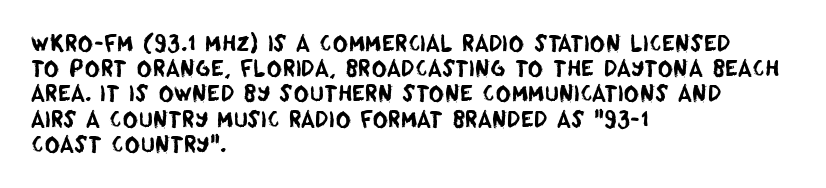
{"underline": "no", "align": "left", "line_spacing_ratio": 1.2, "letter_spacing": "normal", "letter_spacing_em": 0.0, "glyph_px": 21}
